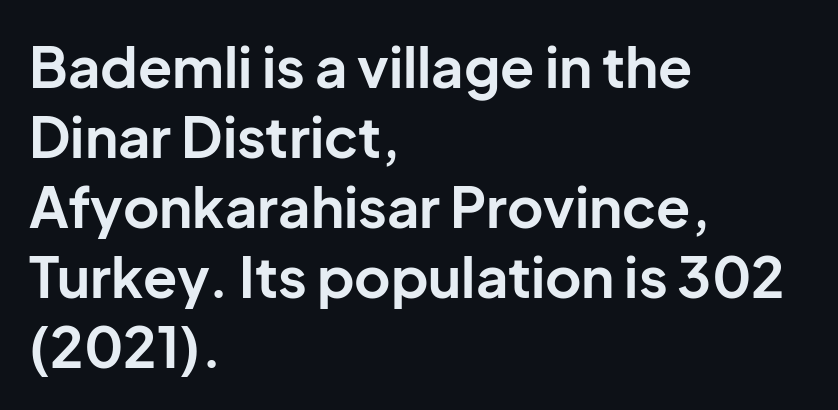
Q: Is the text bold? A: Yes.
Q: Is the text italic (slanted)? A: No, it is upright.
Q: Is the typeface a serif or a sans-serif typeface? A: Sans-serif.
Q: Is the text underlined? A: No.
Q: How is the paragraph aligned? A: Left-aligned.
Q: Is the spacing between letters normal or unusually wide? A: Normal.
Q: Is the spacing between lines tight, normal or loose? A: Normal.
Q: Width (condensed, normal, or wide)? A: Normal.
Q: Stroke contrast? A: Low.
Q: x-height? A: Medium.
Q: Monospaced? A: No.
